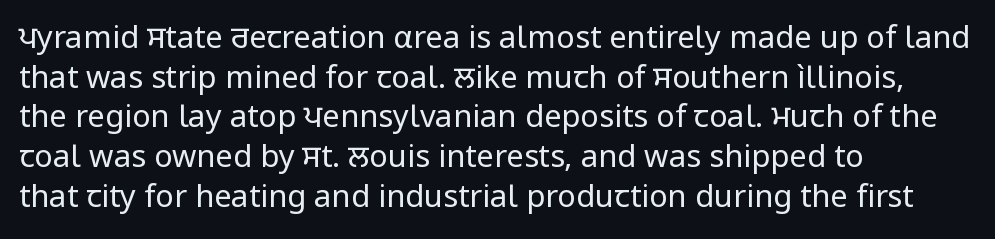
{"serif": "no", "italic": "no", "bold": "no", "weight": "regular", "width": "normal", "stroke_contrast": "low", "x_height": "medium", "monospaced": "no", "underline": "no", "align": "left", "line_spacing": "normal", "line_spacing_ratio": 1.28, "letter_spacing": "normal", "letter_spacing_em": 0.0, "glyph_px": 31}
